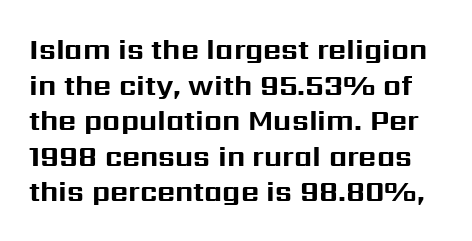
{"serif": "no", "italic": "no", "bold": "yes", "weight": "bold", "width": "normal", "stroke_contrast": "medium", "x_height": "medium", "monospaced": "no", "underline": "no", "line_spacing": "normal", "line_spacing_ratio": 1.27, "letter_spacing": "normal", "letter_spacing_em": 0.0, "glyph_px": 28}
